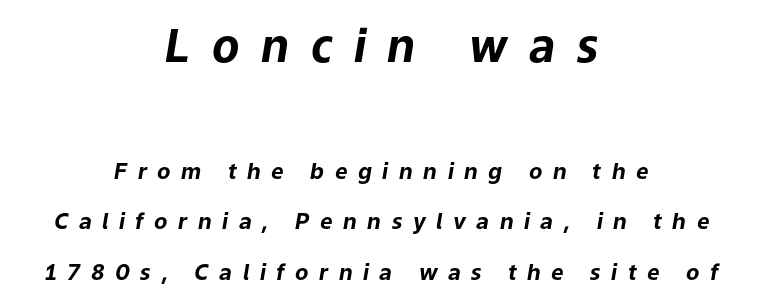
Q: Is the text bold? A: Yes.
Q: Is the text italic (slanted)? A: Yes, it leans right by about 9 degrees.
Q: Is the text underlined? A: No.
Q: How is the paragraph aligned? A: Centered.
Q: Is the spacing between letters normal or unusually wide? A: Unusually wide.
Q: Is the spacing between lines tight, normal or loose? A: Loose.
Q: Which block of text is set in a larger size, the first (top) or the second (bottom)? A: The first (top) one.
Q: Width (condensed, normal, or wide)? A: Normal.
Q: Stroke contrast? A: Low.
Q: x-height? A: Medium.
Q: Monospaced? A: No.
